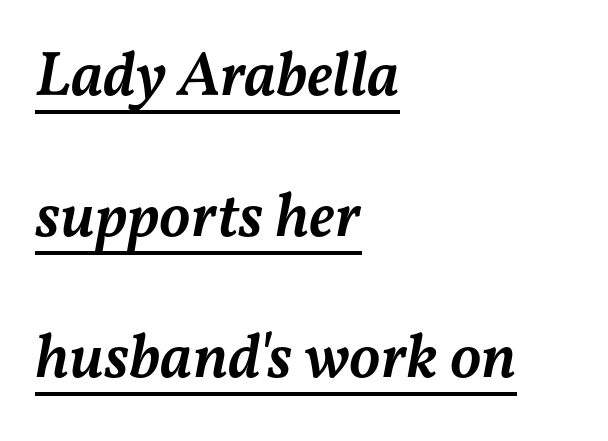
Q: Is the text bold? A: Semi-bold.
Q: Is the text italic (slanted)? A: Yes, it leans right by about 11 degrees.
Q: Is the text underlined? A: Yes.
Q: How is the paragraph aligned? A: Left-aligned.
Q: Is the spacing between letters normal or unusually wide? A: Normal.
Q: Is the spacing between lines tight, normal or loose? A: Loose.
Q: Width (condensed, normal, or wide)? A: Normal.
Q: Stroke contrast? A: Medium.
Q: x-height? A: Medium.
Q: Monospaced? A: No.
